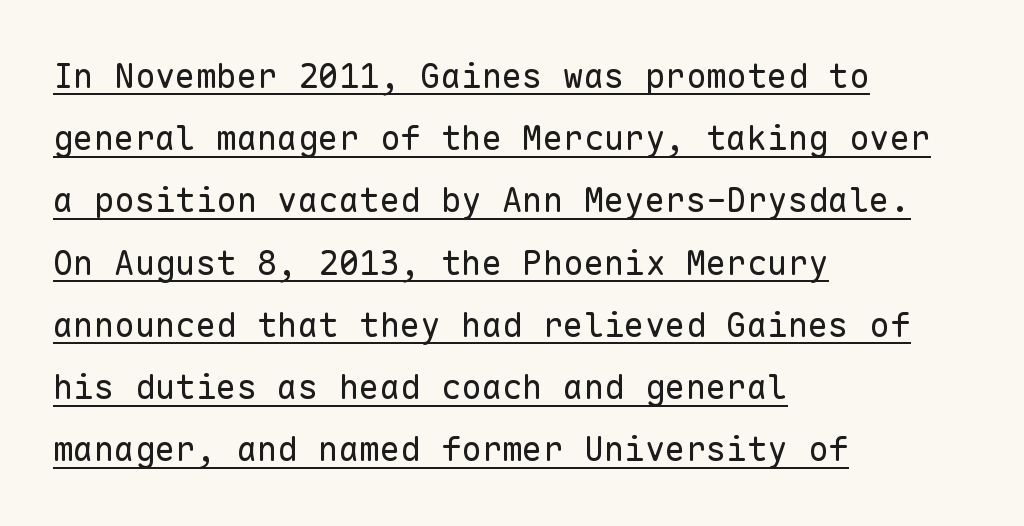
{"serif": "no", "italic": "no", "bold": "no", "weight": "regular", "width": "normal", "stroke_contrast": "low", "x_height": "medium", "monospaced": "yes", "underline": "yes", "align": "left", "line_spacing_ratio": 1.83, "letter_spacing": "normal", "letter_spacing_em": 0.0, "glyph_px": 34}
